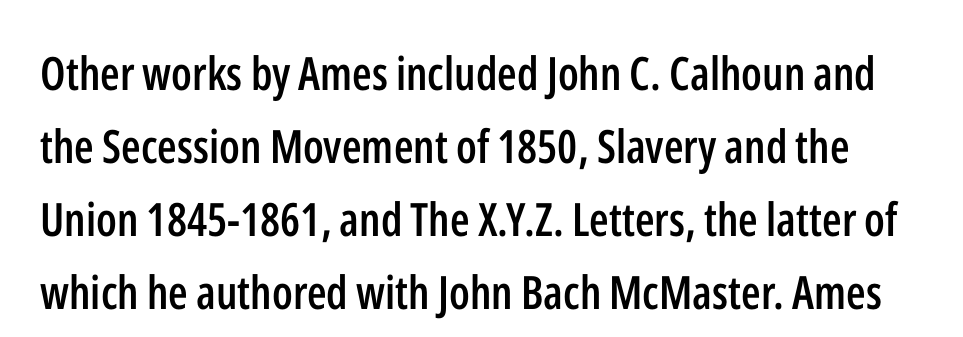
{"serif": "no", "italic": "no", "bold": "semi", "weight": "semibold", "width": "condensed", "stroke_contrast": "low", "x_height": "medium", "monospaced": "no", "underline": "no", "line_spacing": "normal", "line_spacing_ratio": 1.59, "letter_spacing": "normal", "letter_spacing_em": 0.0, "glyph_px": 46}
